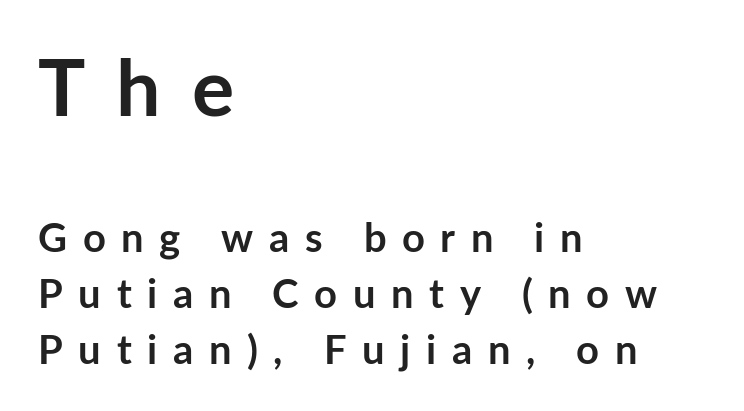
{"serif": "no", "italic": "no", "bold": "yes", "weight": "semibold", "width": "normal", "stroke_contrast": "low", "x_height": "medium", "monospaced": "no", "underline": "no", "align": "left", "line_spacing": "normal", "line_spacing_ratio": 1.4, "letter_spacing": "wide", "letter_spacing_em": 0.39, "larger_block": "first", "size_ratio": 1.98, "glyph_px": 79}
